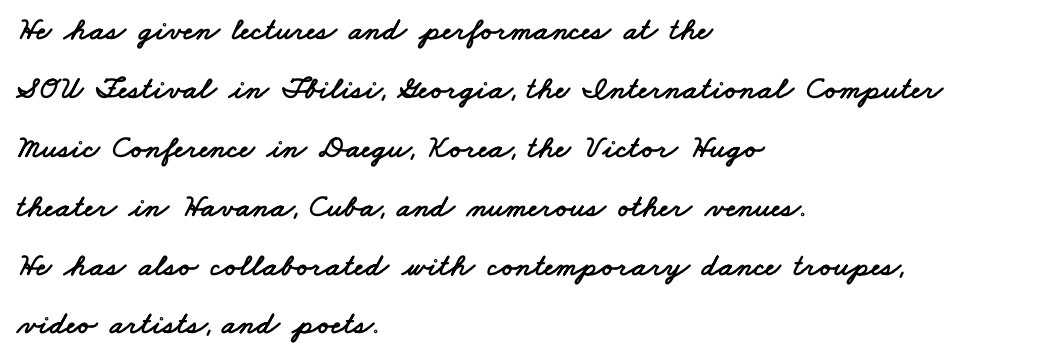
The image shows 32 px wide sans-serif type; set left-aligned, line spacing 1.84x, normal letter spacing, not underlined; low stroke contrast and a small x-height.
